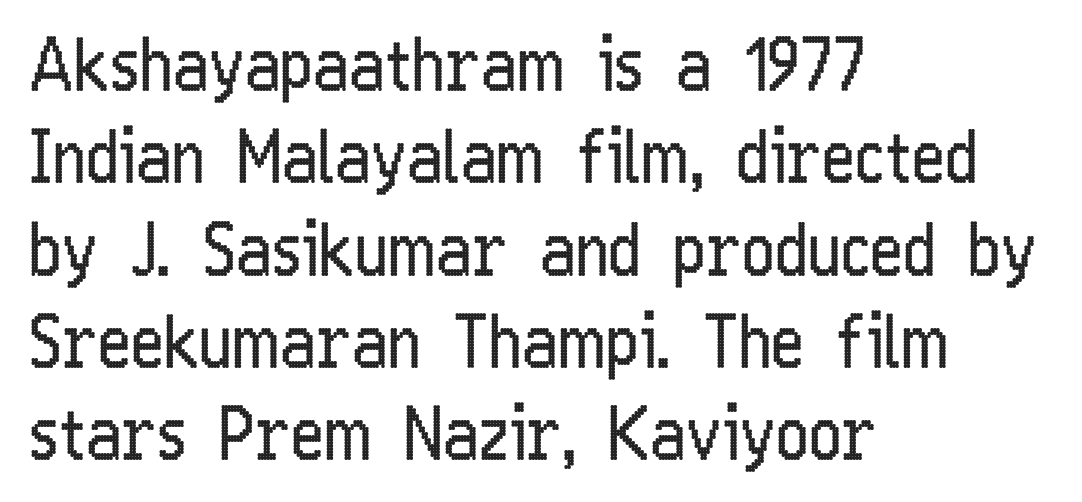
The image shows 71 px regular-weight, condensed sans-serif type, upright; set left-aligned, normal line spacing (1.3x), normal letter spacing, not underlined; low stroke contrast and a medium x-height.
